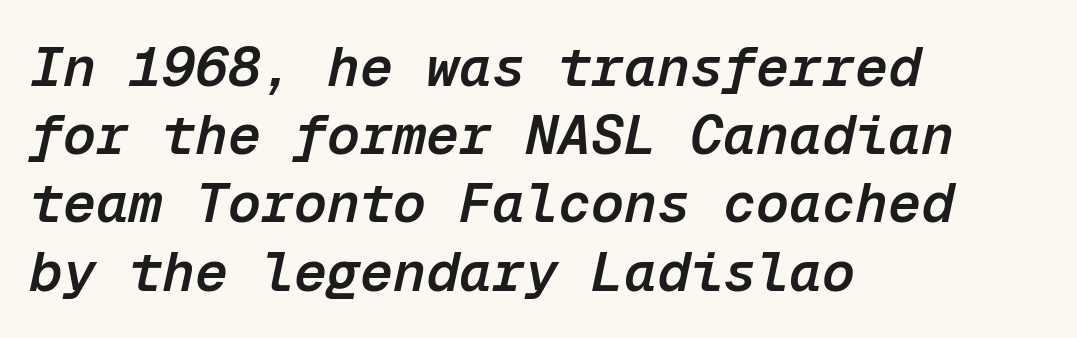
The image shows 55 px semibold type, italic (leaning right), monospaced; set left-aligned, line spacing 1.24x, normal letter spacing, not underlined; low stroke contrast and a medium x-height.
